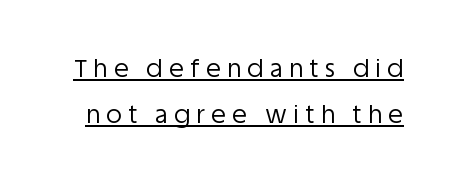
The image shows 24 px text type, upright; set loose line spacing (1.91x), unusually wide letter spacing (+0.27 em), underlined.
